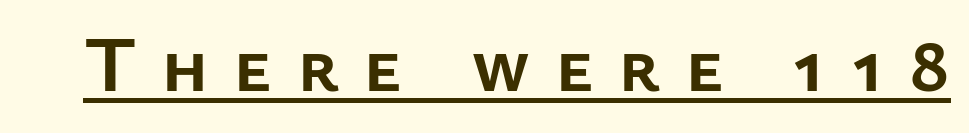
{"serif": "no", "italic": "no", "bold": "yes", "weight": "semibold", "width": "normal", "stroke_contrast": "low", "x_height": "medium", "monospaced": "no", "underline": "yes", "letter_spacing": "wide", "letter_spacing_em": 0.31, "glyph_px": 79}
